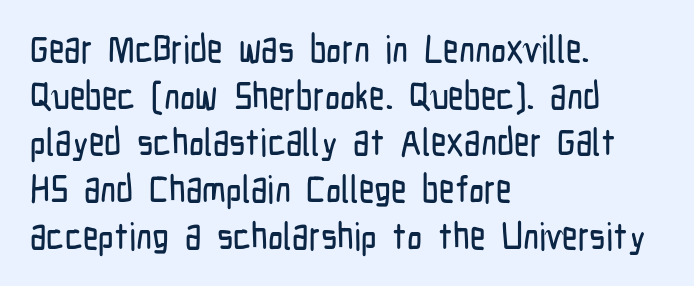
The passage shown is typed in a proportional face where columns would drift. Here the glyphs are tracked normally, forming tight word shapes. Unlike a traditional serif, this face leaves its strokes unadorned. Typeset ragged right — the left edge is the straight one. These lines were composed using upright roman letters.
